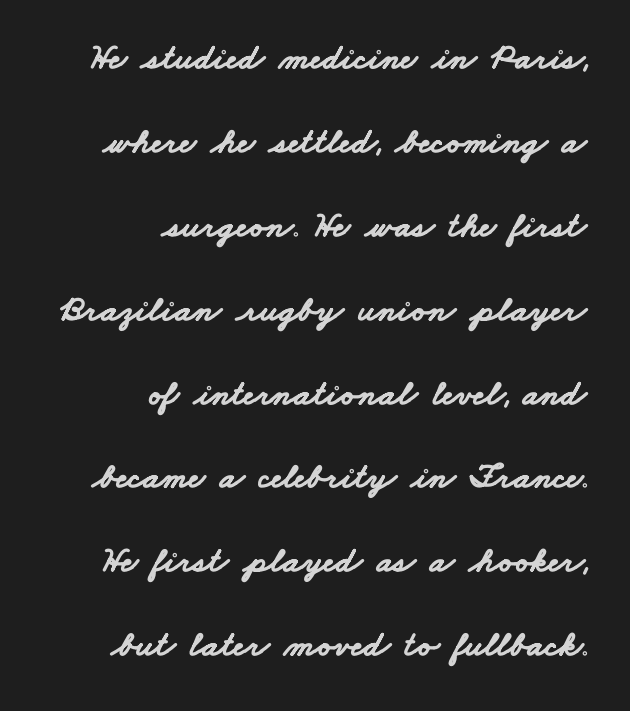
Look at the stroke-to-counter ratio: heavy, a bold. The area under the type is left untouched. A flush-right, rag-left setting is used for this passage. Think of a printed novel: that variable character pitch is what you see here. Caption: standard tracking, unaltered. The characters display no serif detailing; their extremities are plain.
